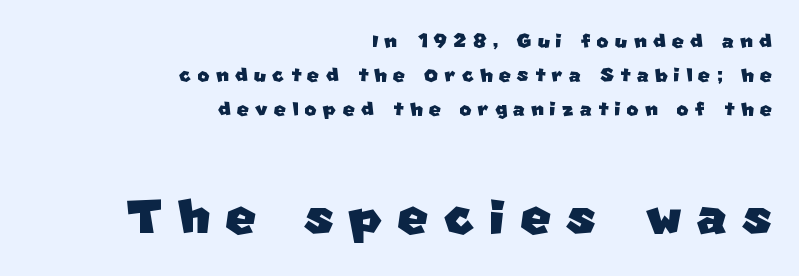
Q: Is the typeface a serif or a sans-serif typeface? A: Sans-serif.
Q: Is the text underlined? A: No.
Q: How is the paragraph aligned? A: Right-aligned.
Q: Is the spacing between letters normal or unusually wide? A: Unusually wide.
Q: Is the spacing between lines tight, normal or loose? A: Normal.
Q: Which block of text is set in a larger size, the first (top) or the second (bottom)? A: The second (bottom) one.
Q: Width (condensed, normal, or wide)? A: Normal.
Q: Stroke contrast? A: Low.
Q: x-height? A: Large.
Q: Monospaced? A: No.
